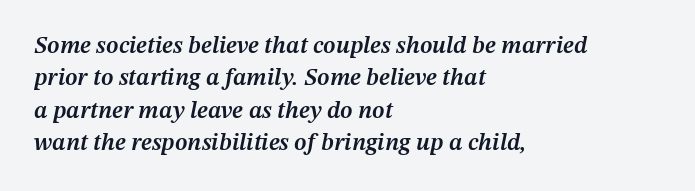
{"italic": "yes", "lean": "right", "slant_degrees": 12, "bold": "semi", "underline": "no", "align": "left", "line_spacing": "normal", "line_spacing_ratio": 1.35, "letter_spacing": "normal", "letter_spacing_em": 0.0, "glyph_px": 24}
